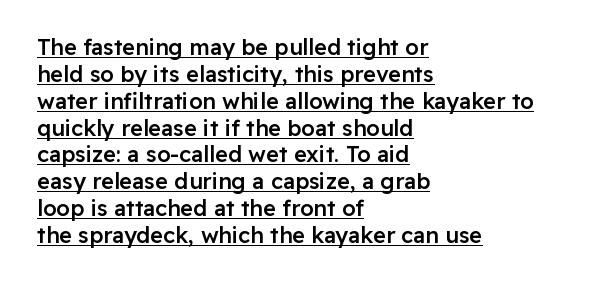
{"italic": "no", "bold": "semi", "underline": "yes", "align": "left", "line_spacing_ratio": 1.22, "letter_spacing": "normal", "letter_spacing_em": 0.0, "glyph_px": 22}
